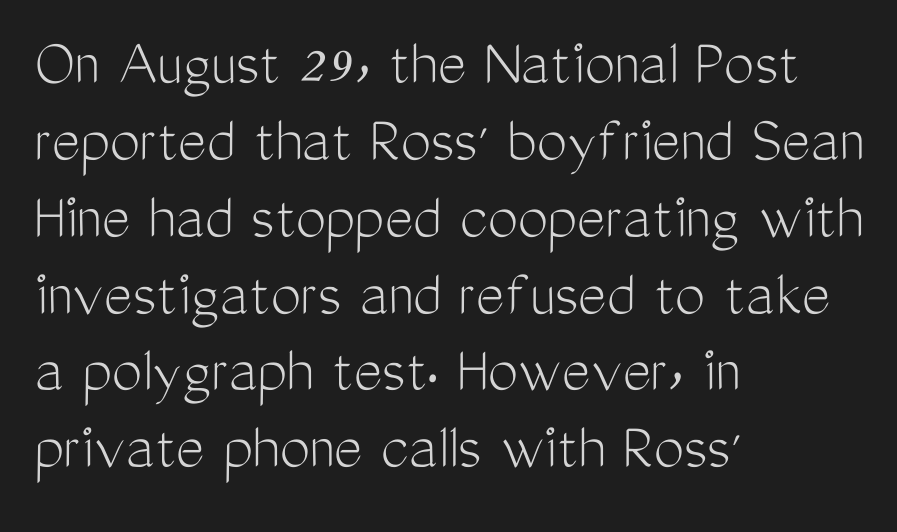
Q: Is the text bold? A: No.
Q: Is the text italic (slanted)? A: No, it is upright.
Q: Is the typeface a serif or a sans-serif typeface? A: Sans-serif.
Q: Is the text underlined? A: No.
Q: How is the paragraph aligned? A: Left-aligned.
Q: Is the spacing between letters normal or unusually wide? A: Normal.
Q: Is the spacing between lines tight, normal or loose? A: Tight.
Q: Width (condensed, normal, or wide)? A: Condensed.
Q: Stroke contrast? A: Medium.
Q: x-height? A: Medium.
Q: Monospaced? A: No.
